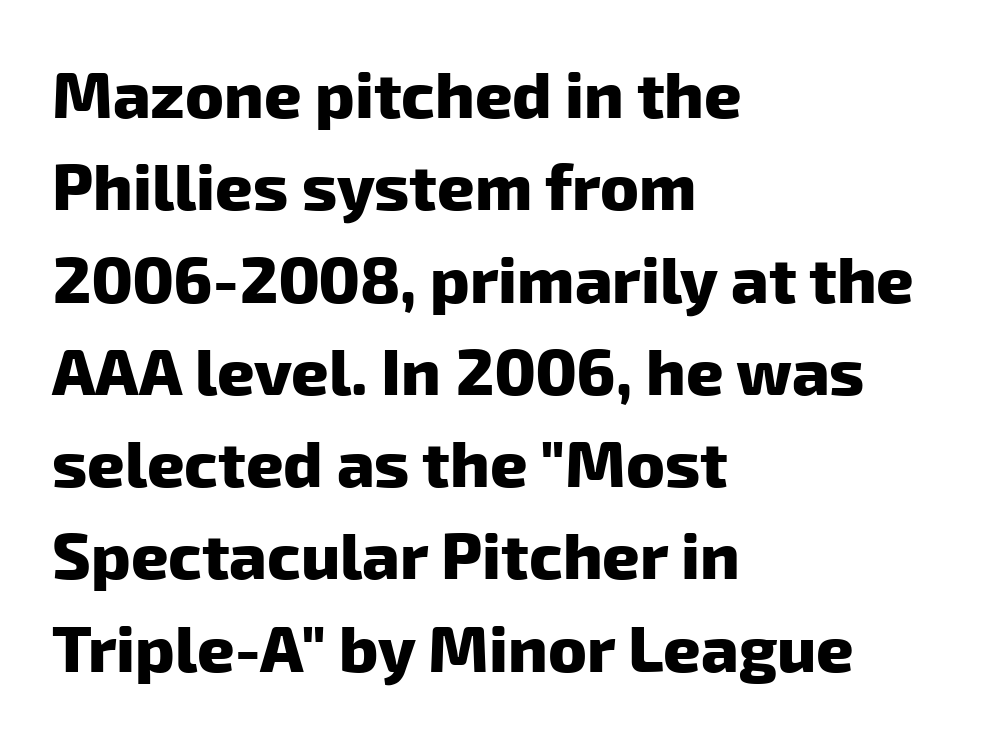
The lines are quadded left. These lines are rendered in a variable-pitch font. Each row of text sits above clean, open space. Typesetter's note: full bold, strokes at maximum text heaviness. A typesetter would call this leading conventional body-copy spacing. Tracking here is standard; glyphs follow each other at the usual distance.
